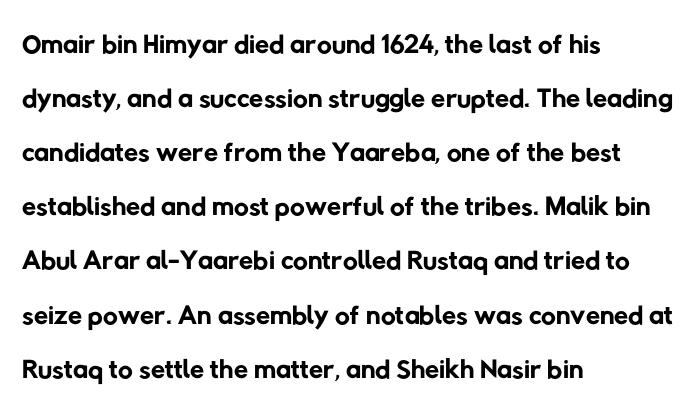
Q: Is the text bold? A: No.
Q: Is the typeface a serif or a sans-serif typeface? A: Sans-serif.
Q: Is the text underlined? A: No.
Q: How is the paragraph aligned? A: Left-aligned.
Q: Is the spacing between letters normal or unusually wide? A: Normal.
Q: Is the spacing between lines tight, normal or loose? A: Normal.
Q: Width (condensed, normal, or wide)? A: Normal.
Q: Stroke contrast? A: Low.
Q: x-height? A: Medium.
Q: Monospaced? A: No.
